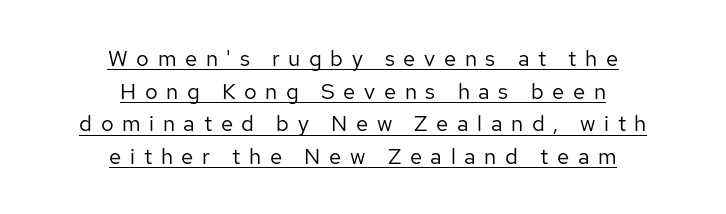
{"italic": "no", "bold": "no", "underline": "yes", "align": "center", "line_spacing": "normal", "line_spacing_ratio": 1.48, "letter_spacing": "wide", "letter_spacing_em": 0.39, "glyph_px": 22}
